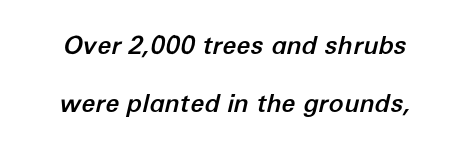
{"italic": "yes", "lean": "right", "slant_degrees": 12, "underline": "no", "line_spacing": "loose", "line_spacing_ratio": 2.34, "letter_spacing": "normal", "letter_spacing_em": 0.0, "glyph_px": 25}
